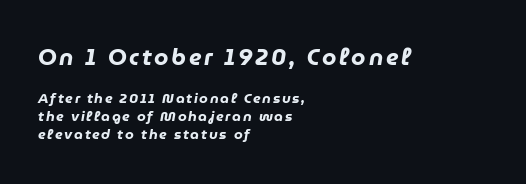
The image shows 23 px bold type, italic (leaning right); set left-aligned, normal line spacing (1.28x), not underlined; the first (top) block is 1.64x larger.
